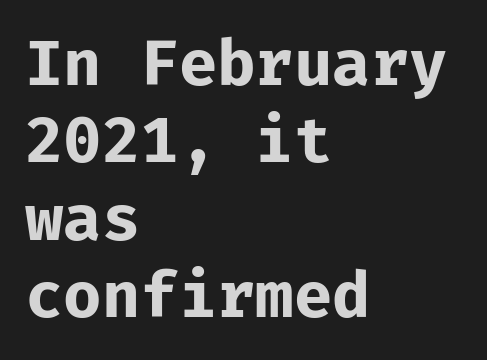
Q: Is the text bold? A: Yes.
Q: Is the text italic (slanted)? A: No, it is upright.
Q: Is the typeface a serif or a sans-serif typeface? A: Sans-serif.
Q: Is the text underlined? A: No.
Q: How is the paragraph aligned? A: Left-aligned.
Q: Is the spacing between letters normal or unusually wide? A: Normal.
Q: Width (condensed, normal, or wide)? A: Normal.
Q: Stroke contrast? A: Low.
Q: x-height? A: Medium.
Q: Monospaced? A: Yes.
